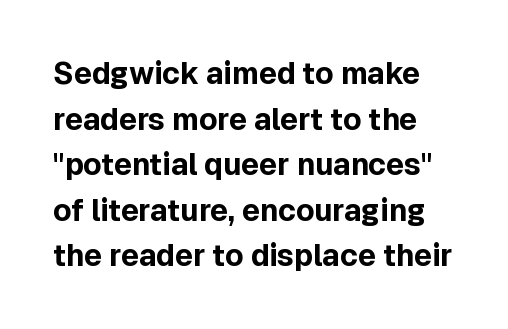
Does the lettering tilt? It doesn't — this is upright. In terms of letterform style, serifs are entirely absent. Between one letter and the next there's only the usual sliver of space. On the weight axis this lands at bold, roughly 700. These lines sit exactly where default settings would place them. Is this a fixed-width face? No — the glyphs have proportional, varying widths.
